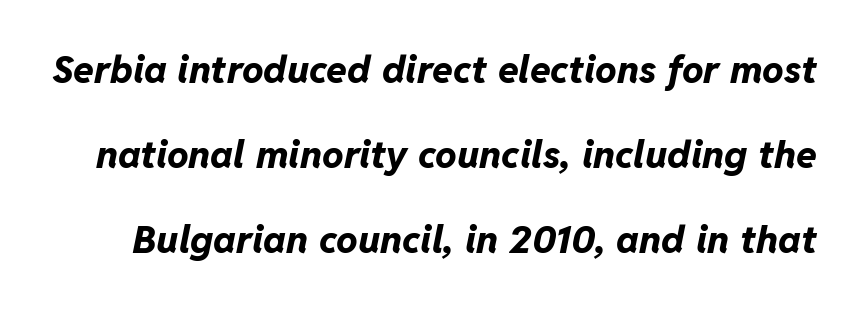
The image shows 38 px bold type, italic (leaning right); set loose line spacing (2.24x), normal letter spacing, not underlined; low stroke contrast and a medium x-height.
